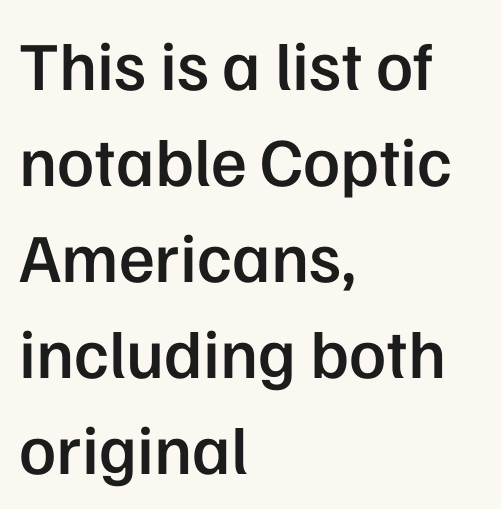
The image shows 69 px semibold sans-serif type, upright; set left-aligned, normal line spacing (1.39x), normal letter spacing, not underlined; low stroke contrast and a medium x-height.
